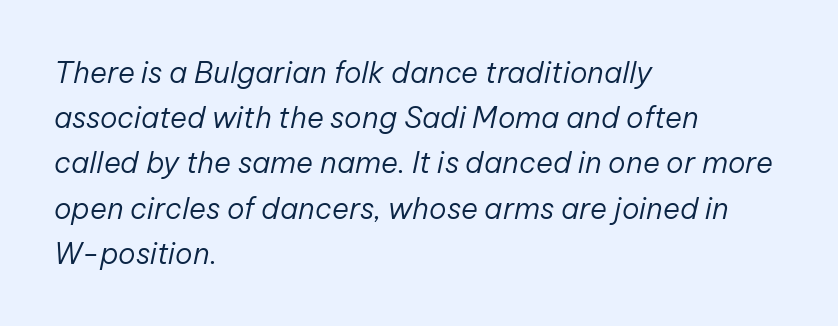
No word sits above an underline. The letters sit at their default tracking, neither squeezed nor spread. How would I describe the line gaps? Plain and ordinary. The letters look calm and open, with moderate or lighter stems. These lines are rendered in a variable-pitch font.
